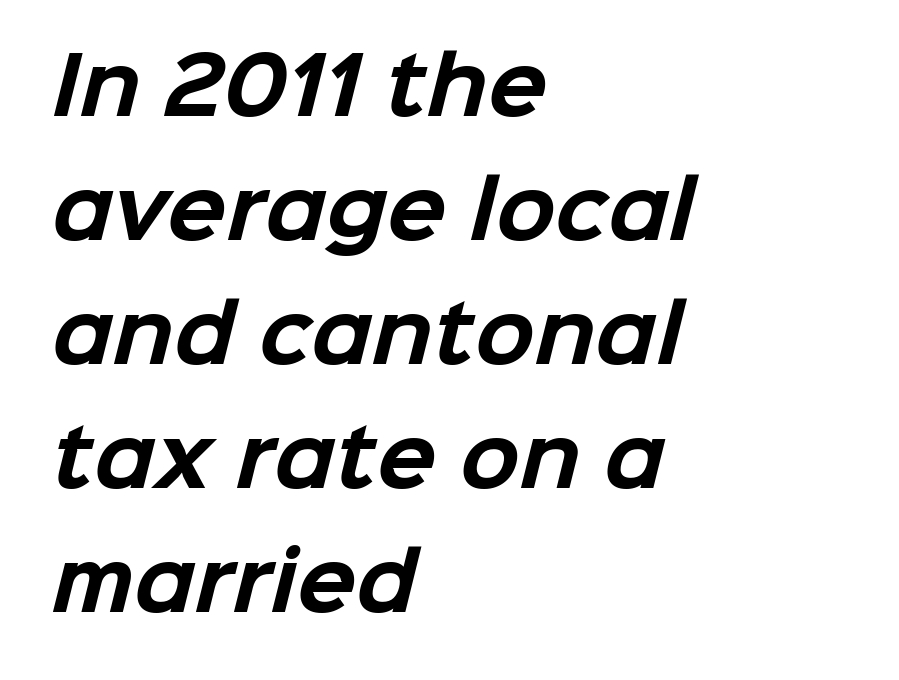
Each letter keeps its own natural width here, so spacing adapts to shape. Clear beneath every line of the passage. You can tell from the bare stems that sans-serif type was used. The letterforms sit shoulder to shoulder at normal distance. What weight is shown? A full bold with thick strokes. The lines in this sample share a left origin and differ only in where they stop.
